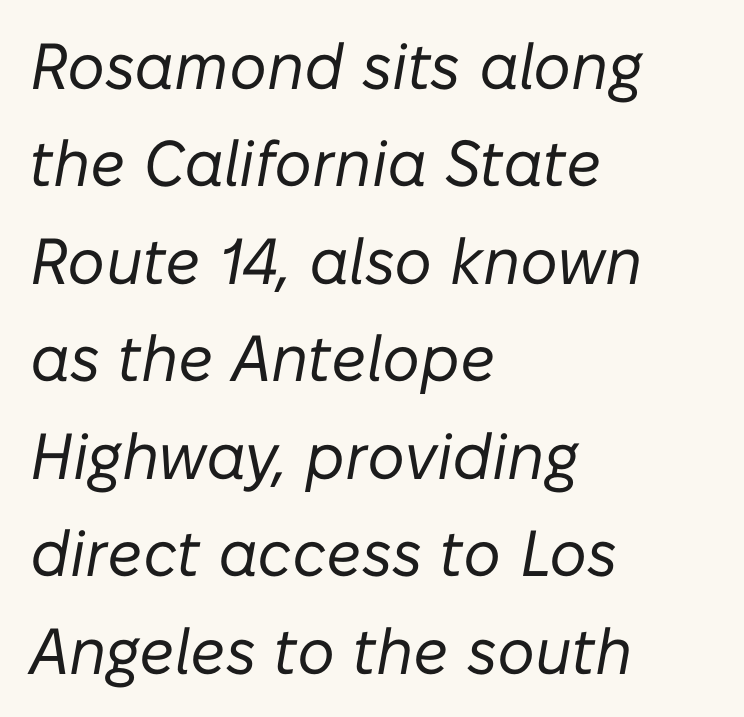
The image shows 65 px regular-weight type, italic (leaning right); set left-aligned, normal line spacing (1.5x), normal letter spacing, not underlined; low stroke contrast and a medium x-height.
